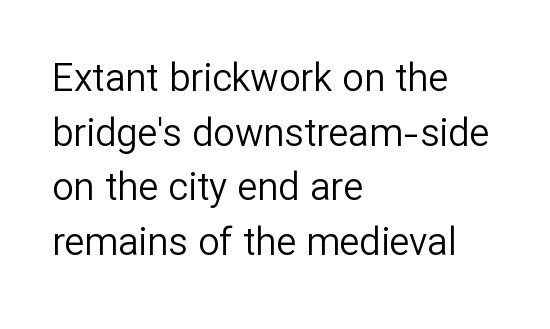
The image shows 38 px regular-weight sans-serif type, upright; set left-aligned, normal line spacing (1.44x), normal letter spacing, not underlined; low stroke contrast and a medium x-height.
